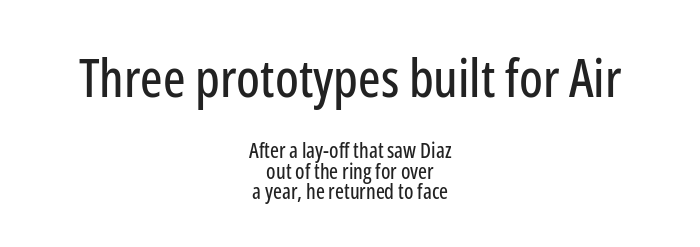
Q: Is the text italic (slanted)? A: No, it is upright.
Q: Is the typeface a serif or a sans-serif typeface? A: Sans-serif.
Q: Is the text underlined? A: No.
Q: How is the paragraph aligned? A: Centered.
Q: Is the spacing between letters normal or unusually wide? A: Normal.
Q: Is the spacing between lines tight, normal or loose? A: Tight.
Q: Which block of text is set in a larger size, the first (top) or the second (bottom)? A: The first (top) one.
Q: Width (condensed, normal, or wide)? A: Condensed.
Q: Stroke contrast? A: Low.
Q: x-height? A: Medium.
Q: Monospaced? A: No.
